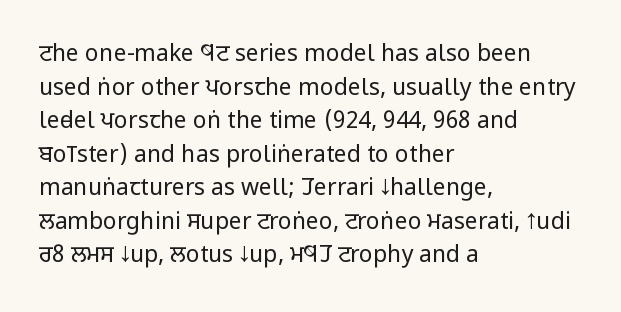
{"italic": "no", "bold": "no", "underline": "no", "align": "left", "line_spacing": "normal", "line_spacing_ratio": 1.46, "letter_spacing": "normal", "letter_spacing_em": 0.0, "glyph_px": 23}
